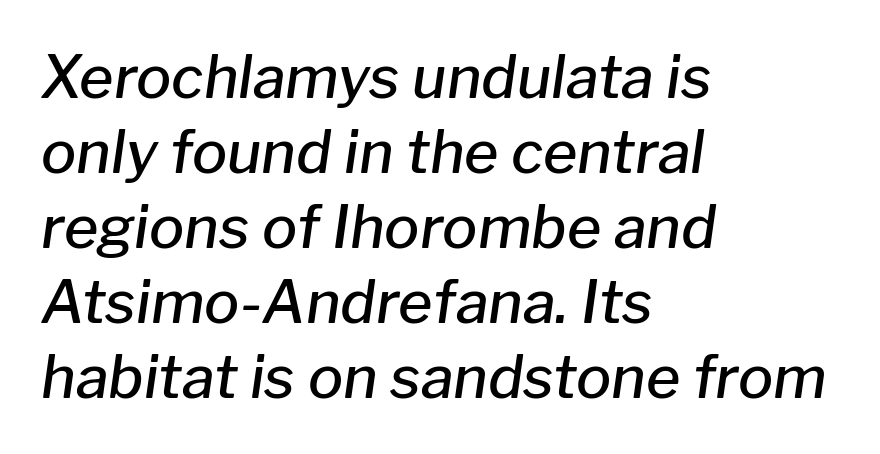
Q: Is the text bold? A: Semi-bold.
Q: Is the text italic (slanted)? A: Yes, it leans right by about 8 degrees.
Q: Is the text underlined? A: No.
Q: How is the paragraph aligned? A: Left-aligned.
Q: Is the spacing between letters normal or unusually wide? A: Normal.
Q: Is the spacing between lines tight, normal or loose? A: Normal.
Q: Width (condensed, normal, or wide)? A: Normal.
Q: Stroke contrast? A: Low.
Q: x-height? A: Medium.
Q: Monospaced? A: No.
